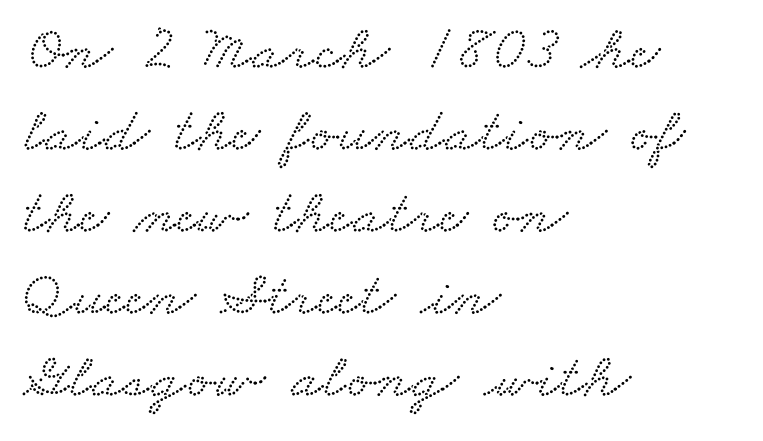
The image shows 64 px wide type; set left-aligned, normal line spacing (1.28x), normal letter spacing, not underlined; low stroke contrast and a small x-height.
